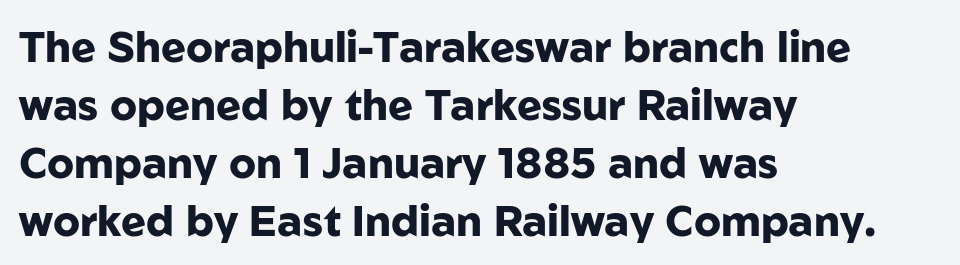
Q: Is the text bold? A: Yes.
Q: Is the text italic (slanted)? A: No, it is upright.
Q: Is the typeface a serif or a sans-serif typeface? A: Sans-serif.
Q: Is the text underlined? A: No.
Q: How is the paragraph aligned? A: Left-aligned.
Q: Is the spacing between letters normal or unusually wide? A: Normal.
Q: Is the spacing between lines tight, normal or loose? A: Normal.
Q: Width (condensed, normal, or wide)? A: Normal.
Q: Stroke contrast? A: Low.
Q: x-height? A: Medium.
Q: Monospaced? A: No.
